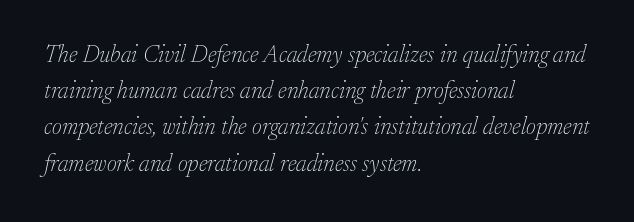
The passage shown is not bold in any degree. In terms of posture, this sample is oblique. The letterforms sit shoulder to shoulder at normal distance. Underlining? Definitely not there.
